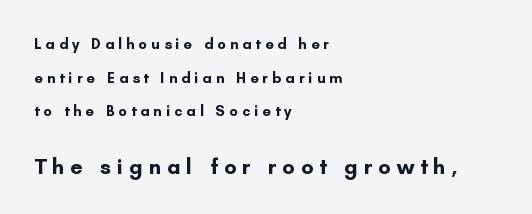
Q: Is the text bold? A: Yes.
Q: Is the text italic (slanted)? A: No, it is upright.
Q: Is the text underlined? A: No.
Q: How is the paragraph aligned? A: Left-aligned.
Q: Is the spacing between letters normal or unusually wide? A: Unusually wide.
Q: Is the spacing between lines tight, normal or loose? A: Loose.
Q: Which block of text is set in a larger size, the first (top) or the second (bottom)? A: The second (bottom) one.
